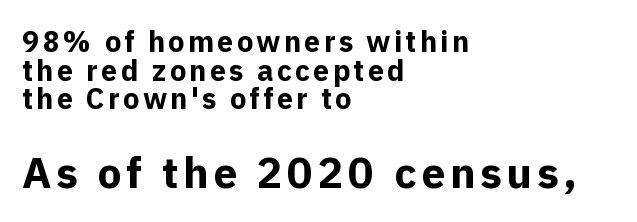
Q: Is the text bold? A: Yes.
Q: Is the text italic (slanted)? A: No, it is upright.
Q: Is the typeface a serif or a sans-serif typeface? A: Sans-serif.
Q: Is the text underlined? A: No.
Q: How is the paragraph aligned? A: Left-aligned.
Q: Is the spacing between lines tight, normal or loose? A: Tight.
Q: Which block of text is set in a larger size, the first (top) or the second (bottom)? A: The second (bottom) one.
Q: Width (condensed, normal, or wide)? A: Normal.
Q: x-height? A: Medium.
Q: Monospaced? A: No.
